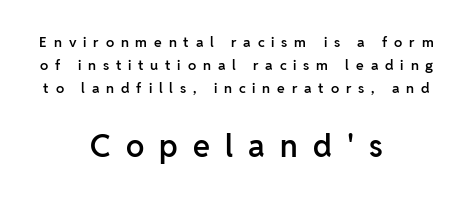
Q: Is the text bold? A: Semi-bold.
Q: Is the text italic (slanted)? A: No, it is upright.
Q: Is the typeface a serif or a sans-serif typeface? A: Sans-serif.
Q: Is the text underlined? A: No.
Q: How is the paragraph aligned? A: Centered.
Q: Is the spacing between letters normal or unusually wide? A: Unusually wide.
Q: Is the spacing between lines tight, normal or loose? A: Normal.
Q: Which block of text is set in a larger size, the first (top) or the second (bottom)? A: The second (bottom) one.
Q: Width (condensed, normal, or wide)? A: Normal.
Q: Stroke contrast? A: Low.
Q: x-height? A: Medium.
Q: Monospaced? A: No.
